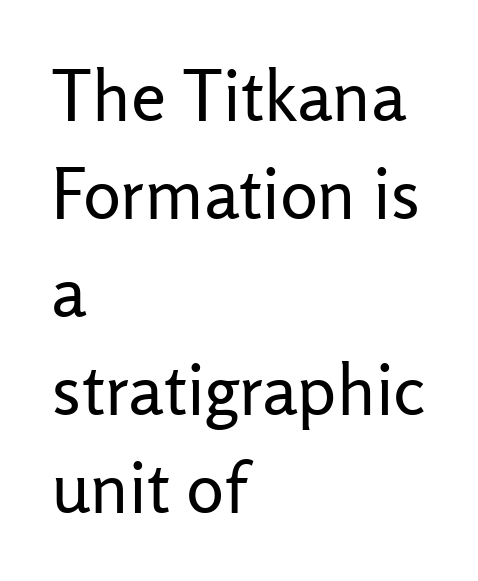
The words here are not underlined. Baseline-to-baseline distance is the conventional proportion of letter height. Posture: upright roman. Each line starts at the same left margin while the right side varies.
